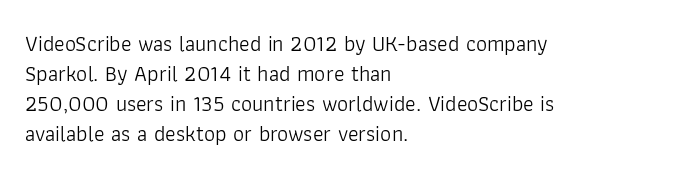
The image shows 22 px text type, upright; set left-aligned, normal line spacing (1.36x), normal letter spacing, not underlined.
